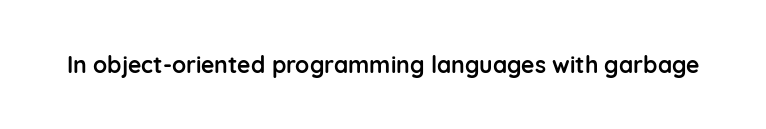
Notice how thick the strokes are: this is what a full bold looks like. In terms of letterspacing, this is plain default setting. The specimen omits any rule beneath the text block's lines. The lettering stays uniformly vertical, giving the passage a roman look.
